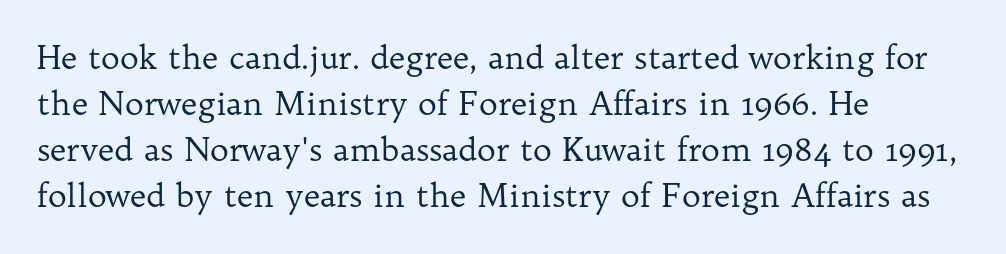
The image shows 32 px regular-weight serif type, upright; set left-aligned, normal line spacing (1.44x), normal letter spacing, not underlined; low stroke contrast and a medium x-height.
